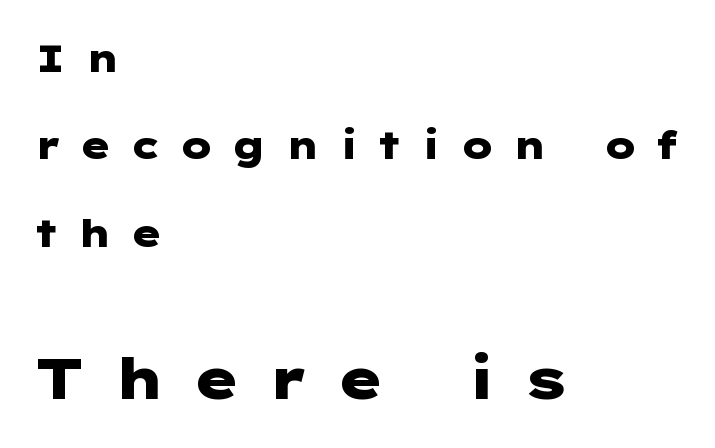
The baseline area is clear. How would I describe the line gaps? Wide and relaxed. A classic flush-left, rag-right setting is used for this passage. Does the weight exceed regular? Yes, all the way to bold.
